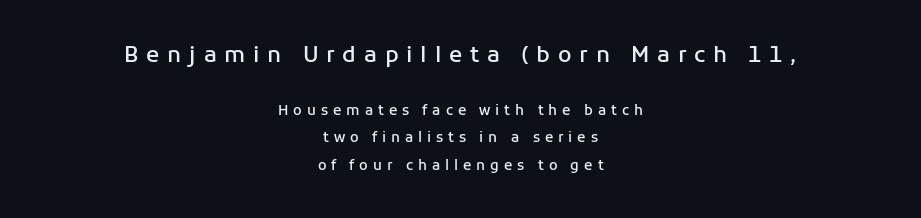
Q: Is the text bold? A: Semi-bold.
Q: Is the text italic (slanted)? A: No, it is upright.
Q: Is the text underlined? A: No.
Q: How is the paragraph aligned? A: Centered.
Q: Is the spacing between letters normal or unusually wide? A: Unusually wide.
Q: Is the spacing between lines tight, normal or loose? A: Loose.
Q: Which block of text is set in a larger size, the first (top) or the second (bottom)? A: The first (top) one.
